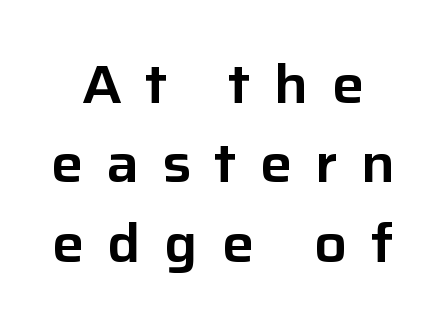
Q: Is the text italic (slanted)? A: No, it is upright.
Q: Is the typeface a serif or a sans-serif typeface? A: Sans-serif.
Q: Is the text underlined? A: No.
Q: How is the paragraph aligned? A: Centered.
Q: Is the spacing between letters normal or unusually wide? A: Unusually wide.
Q: Is the spacing between lines tight, normal or loose? A: Normal.
Q: Width (condensed, normal, or wide)? A: Normal.
Q: Stroke contrast? A: Low.
Q: x-height? A: Medium.
Q: Monospaced? A: No.
